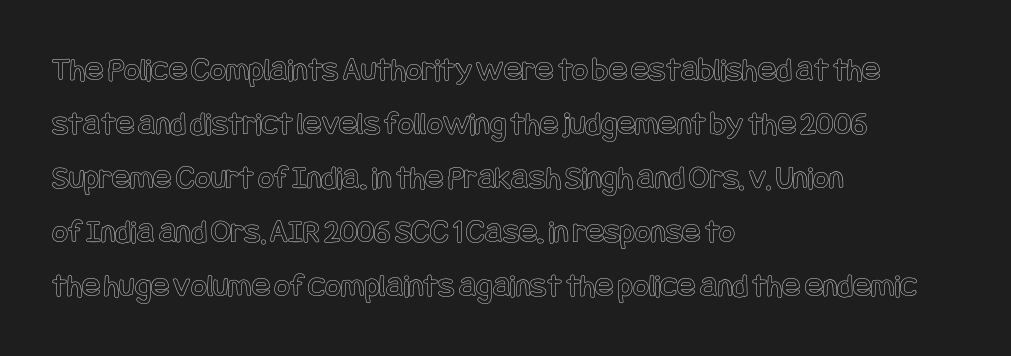
{"italic": "no", "width": "condensed", "x_height": "large", "underline": "no", "align": "left", "line_spacing": "normal", "line_spacing_ratio": 1.59, "letter_spacing": "normal", "letter_spacing_em": 0.0, "glyph_px": 34}
